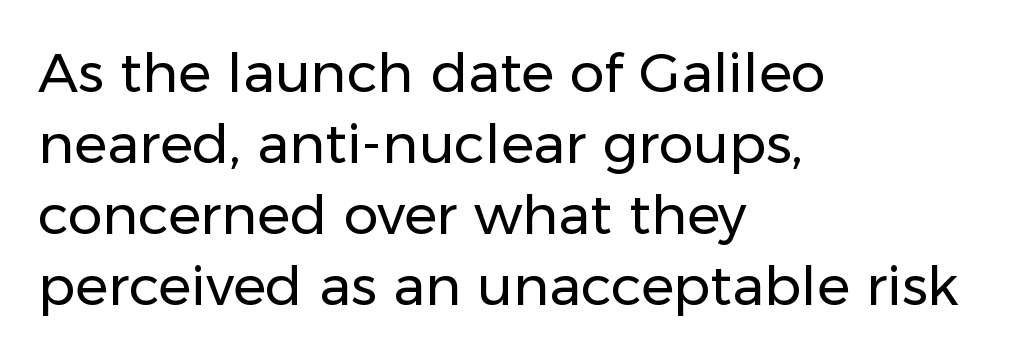
The image shows 55 px regular-weight sans-serif type, upright; set left-aligned, normal line spacing (1.29x), normal letter spacing, not underlined; low stroke contrast and a medium x-height.
